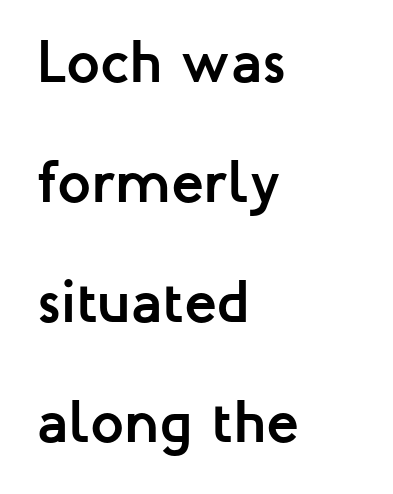
The image shows 60 px semibold sans-serif type, upright; set left-aligned, loose line spacing (2.0x), normal letter spacing, not underlined; low stroke contrast and a medium x-height.
